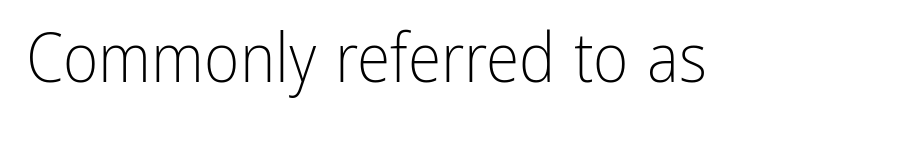
Each word holds together tightly as a unit, with standard inter-letter gaps. A roman cut, with each character standing at attention. Spacing verdict: proportional, widths tailored to each character. The zone under the glyphs is completely vacant. Stroke thickness stays within the range of a standard reading face or lighter.
